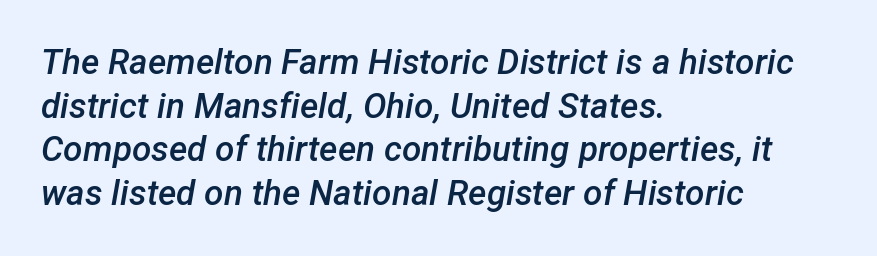
Q: Is the text bold? A: Semi-bold.
Q: Is the text italic (slanted)? A: Yes, it leans right by about 12 degrees.
Q: Is the text underlined? A: No.
Q: How is the paragraph aligned? A: Left-aligned.
Q: Is the spacing between letters normal or unusually wide? A: Normal.
Q: Is the spacing between lines tight, normal or loose? A: Normal.
Q: Width (condensed, normal, or wide)? A: Normal.
Q: Stroke contrast? A: Low.
Q: x-height? A: Medium.
Q: Monospaced? A: No.
